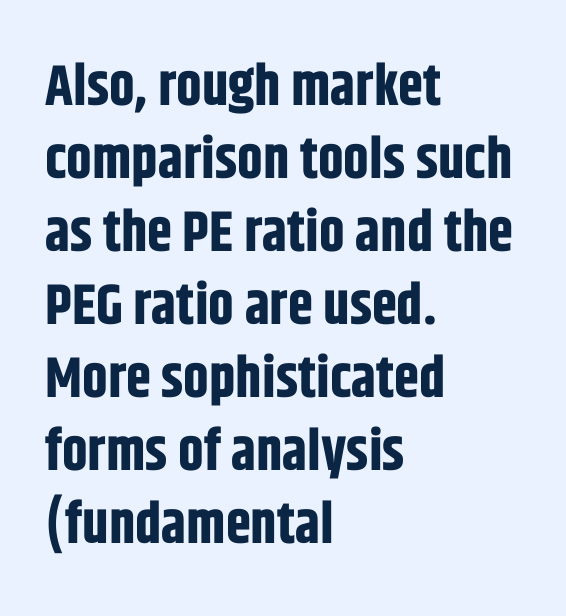
Font category for this specimen: sans-serif. If you drew a line through each stem, it would be perfectly vertical. Descender tails drop into unmarked territory. Varying glyph widths throughout — classic text-font behaviour. Does the weight exceed regular? Yes, all the way to bold. Tracking here is standard; glyphs follow each other at the usual distance.
